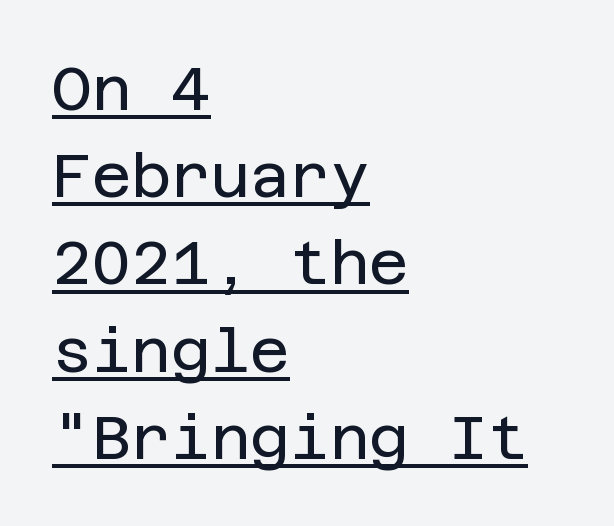
The image shows 61 px regular-weight sans-serif type, upright; set left-aligned, normal line spacing (1.43x), normal letter spacing, underlined; low stroke contrast and a large x-height.
